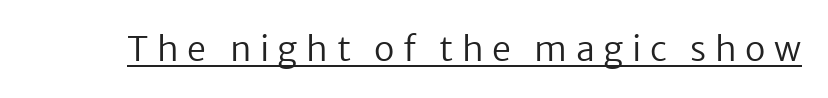
The image shows 34 px regular-weight sans-serif type, upright; set unusually wide letter spacing (+0.25 em), underlined; low stroke contrast and a medium x-height.
